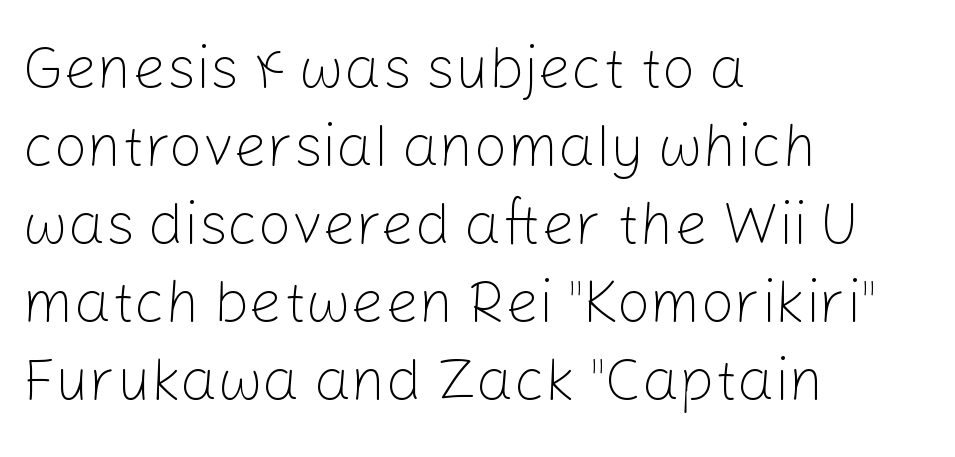
The characters are drawn with everyday or finer stroke widths. The letters sit at their default tracking, neither squeezed nor spread. Rendered with straight, roman letterforms. Decoration check: the copy has no underline.
